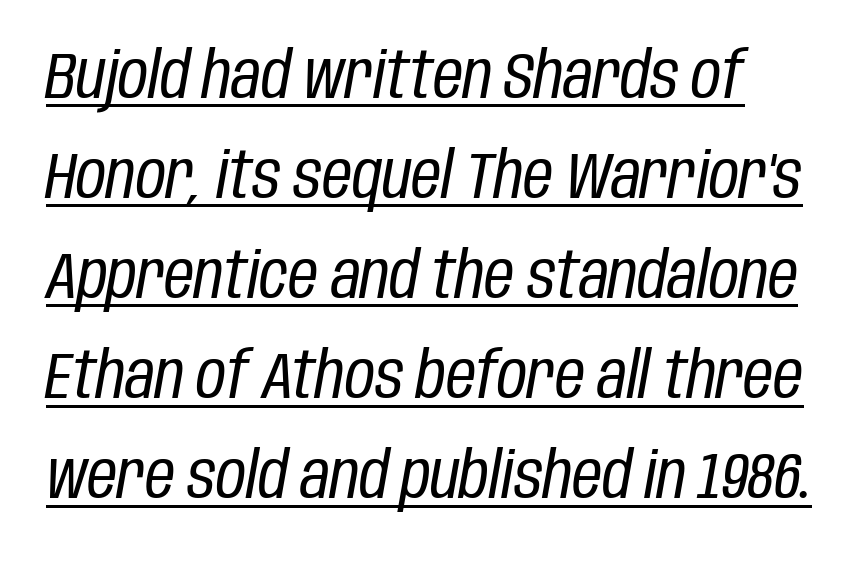
The image shows 65 px regular-weight, condensed type, italic (leaning right); set normal line spacing (1.54x), normal letter spacing, underlined; low stroke contrast and a large x-height.
